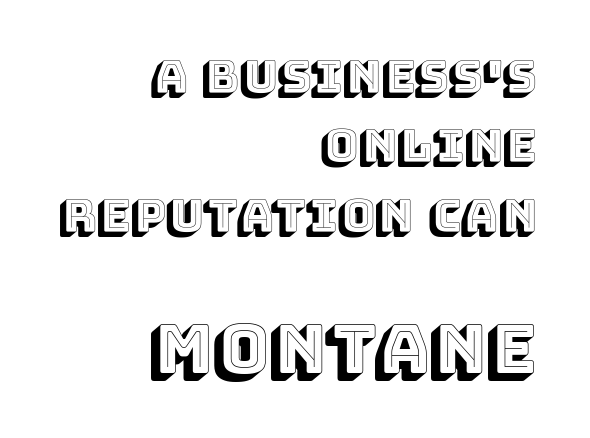
Q: Is the text italic (slanted)? A: No, it is upright.
Q: Is the text underlined? A: No.
Q: How is the paragraph aligned? A: Right-aligned.
Q: Is the spacing between letters normal or unusually wide? A: Normal.
Q: Is the spacing between lines tight, normal or loose? A: Normal.
Q: Which block of text is set in a larger size, the first (top) or the second (bottom)? A: The second (bottom) one.
Q: Width (condensed, normal, or wide)? A: Normal.
Q: x-height? A: Large.
Q: Monospaced? A: No.
